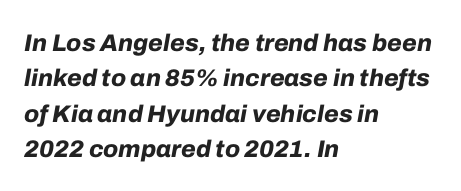
{"italic": "yes", "lean": "right", "slant_degrees": 10, "bold": "yes", "underline": "no", "align": "left", "line_spacing": "normal", "line_spacing_ratio": 1.47, "letter_spacing": "normal", "letter_spacing_em": 0.0, "glyph_px": 24}
